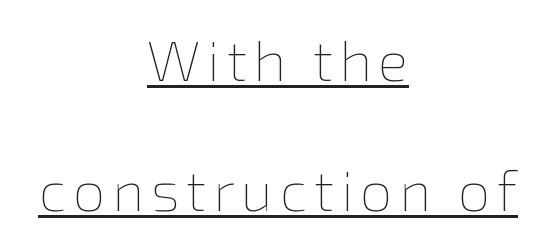
Q: Is the text bold? A: No.
Q: Is the text italic (slanted)? A: No, it is upright.
Q: Is the text underlined? A: Yes.
Q: How is the paragraph aligned? A: Centered.
Q: Is the spacing between lines tight, normal or loose? A: Loose.
Q: Width (condensed, normal, or wide)? A: Normal.
Q: Stroke contrast? A: Low.
Q: x-height? A: Medium.
Q: Monospaced? A: No.
